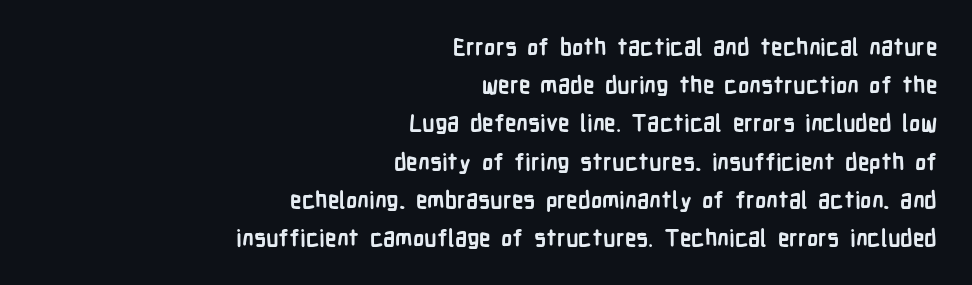
The gaps between neighbouring characters are ordinary and unremarkable. Each row of text sits above clean, open space. Horizontally, the lines are justified to the trailing edge only. Students, observe: this is what conventionally led text looks like.
